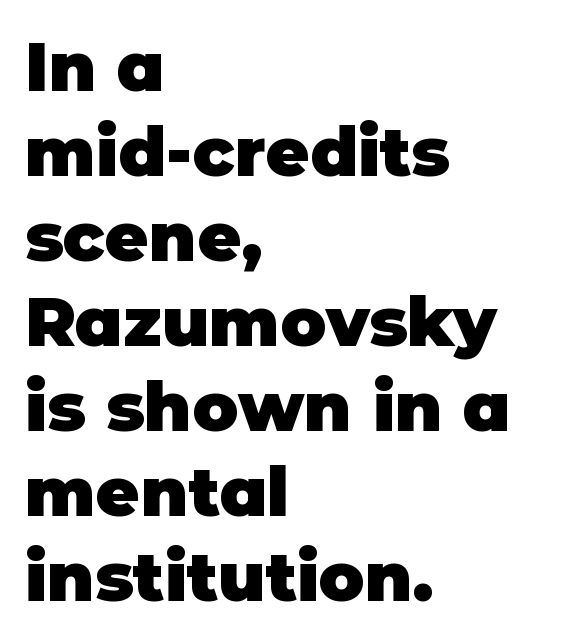
The paragraph has a hard left edge and a soft right edge. Vertically, the passage feels balanced, rows spaced as you'd expect. Notice how thick the strokes are: this is what a full bold looks like. The glyphs in this specimen are sans serif. Do the characters align in a grid? No, the font is proportional.
